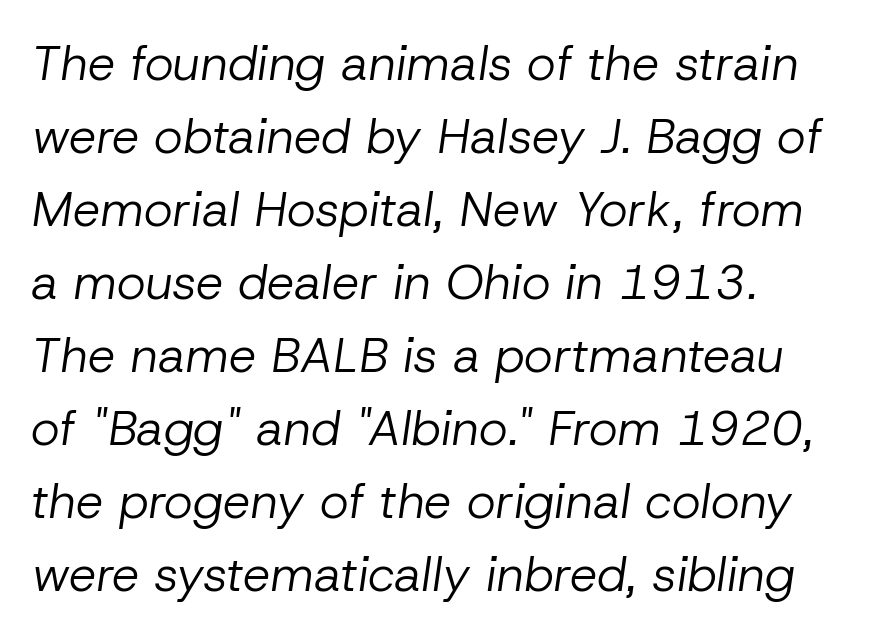
The image shows 49 px regular-weight type, italic (leaning right); set left-aligned, normal line spacing (1.49x), normal letter spacing, not underlined; low stroke contrast and a medium x-height.
